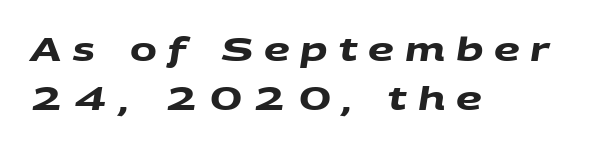
{"serif": "no", "bold": "yes", "weight": "heavy", "width": "wide", "stroke_contrast": "medium", "x_height": "large", "monospaced": "no", "underline": "no", "align": "left", "line_spacing": "normal", "line_spacing_ratio": 1.54, "letter_spacing": "wide", "letter_spacing_em": 0.34, "glyph_px": 32}
